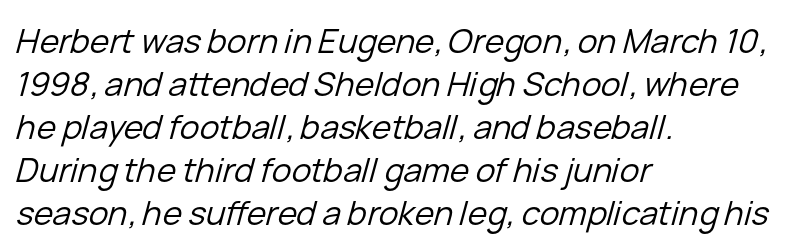
The image shows 33 px regular-weight type, italic (leaning right); set left-aligned, normal line spacing (1.3x), normal letter spacing, not underlined; low stroke contrast and a medium x-height.
